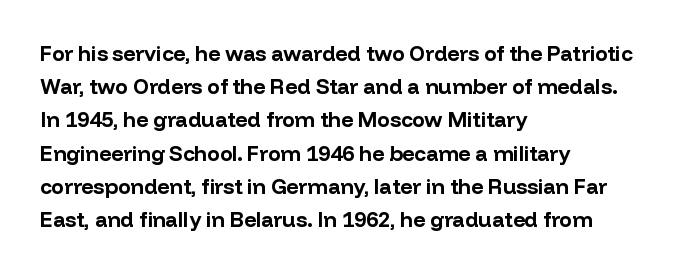
{"italic": "no", "bold": "yes", "underline": "no", "align": "left", "line_spacing": "normal", "line_spacing_ratio": 1.58, "letter_spacing": "normal", "letter_spacing_em": 0.0, "glyph_px": 21}
